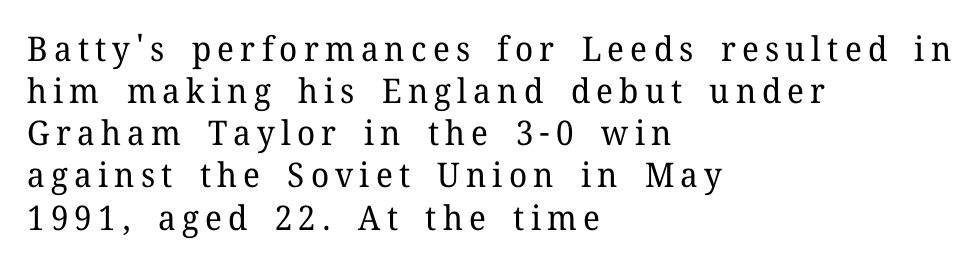
The image shows 34 px regular-weight serif type, upright; set left-aligned, line spacing 1.24x, not underlined; low stroke contrast and a medium x-height.
